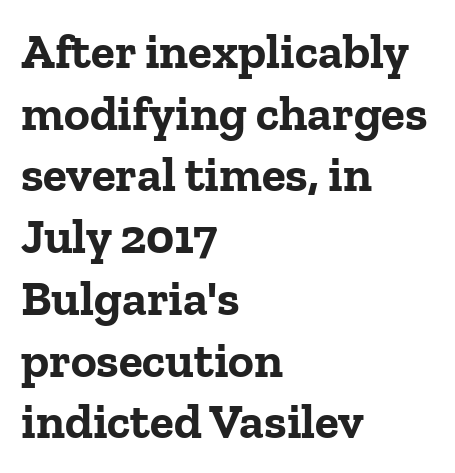
{"serif": "yes", "italic": "no", "bold": "yes", "weight": "bold", "width": "normal", "stroke_contrast": "low", "x_height": "medium", "monospaced": "no", "underline": "no", "align": "left", "line_spacing": "normal", "line_spacing_ratio": 1.26, "letter_spacing": "normal", "letter_spacing_em": 0.0, "glyph_px": 49}
